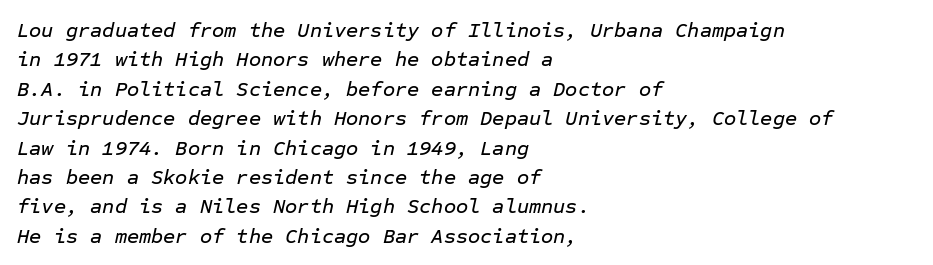
Q: Is the text italic (slanted)? A: Yes, it leans right by about 12 degrees.
Q: Is the text underlined? A: No.
Q: How is the paragraph aligned? A: Left-aligned.
Q: Is the spacing between letters normal or unusually wide? A: Normal.
Q: Is the spacing between lines tight, normal or loose? A: Normal.
